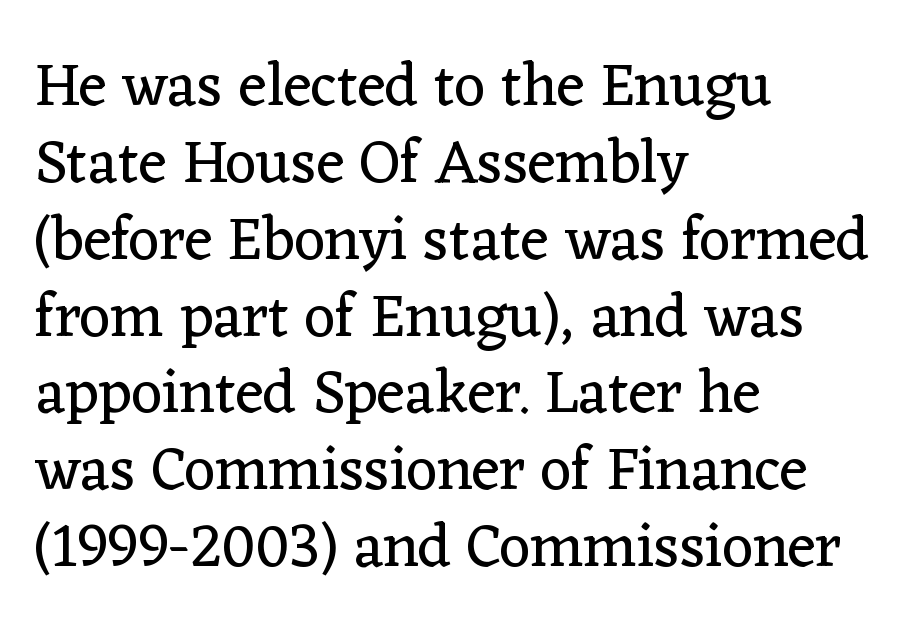
Q: Is the text bold? A: No.
Q: Is the text italic (slanted)? A: No, it is upright.
Q: Is the typeface a serif or a sans-serif typeface? A: Serif.
Q: Is the text underlined? A: No.
Q: How is the paragraph aligned? A: Left-aligned.
Q: Is the spacing between letters normal or unusually wide? A: Normal.
Q: Is the spacing between lines tight, normal or loose? A: Normal.
Q: Width (condensed, normal, or wide)? A: Normal.
Q: Stroke contrast? A: Low.
Q: x-height? A: Medium.
Q: Monospaced? A: No.
